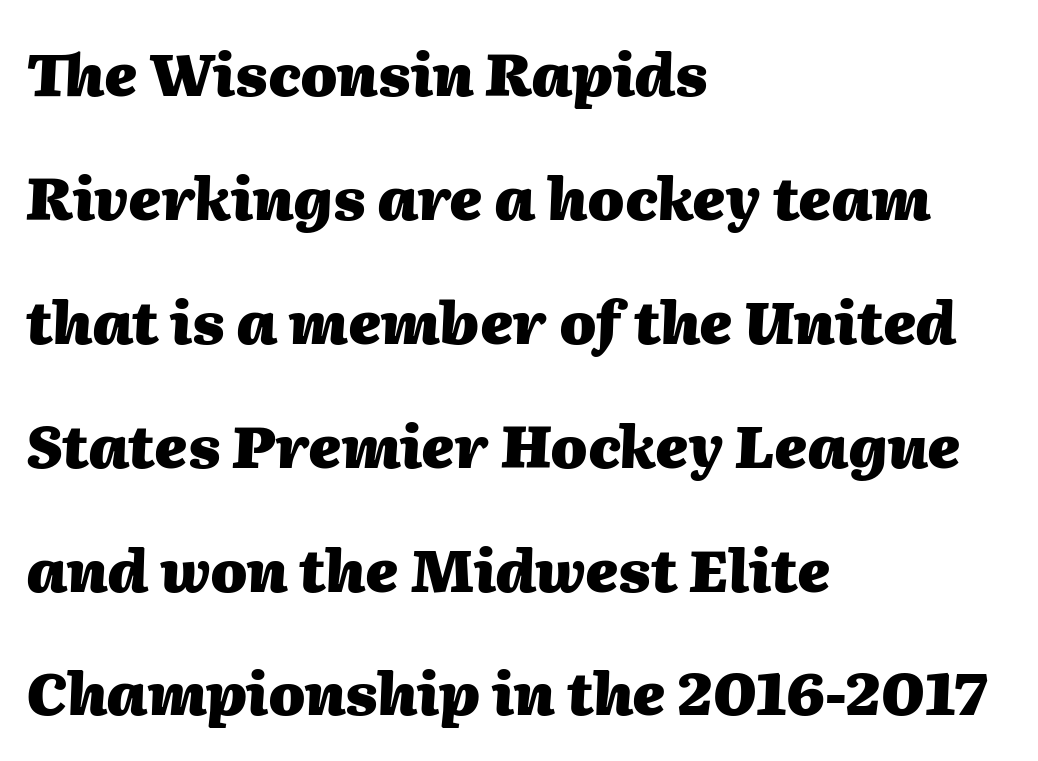
Horizontal bands of white between lines are thick stripes. All the whitespace from short lines collects on the right. Think of a printed novel: that variable character pitch is what you see here. Check the space under the baseline: it is left empty.
